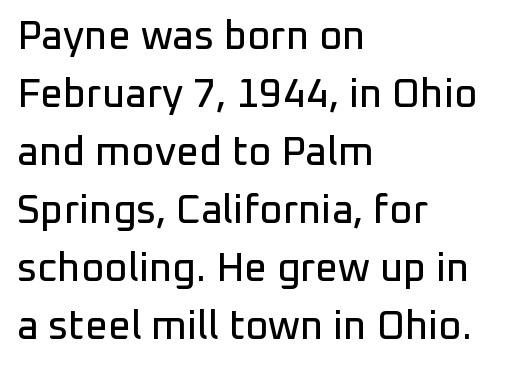
Q: Is the text italic (slanted)? A: No, it is upright.
Q: Is the typeface a serif or a sans-serif typeface? A: Sans-serif.
Q: Is the text underlined? A: No.
Q: How is the paragraph aligned? A: Left-aligned.
Q: Is the spacing between letters normal or unusually wide? A: Normal.
Q: Is the spacing between lines tight, normal or loose? A: Normal.
Q: Width (condensed, normal, or wide)? A: Normal.
Q: Stroke contrast? A: Low.
Q: x-height? A: Medium.
Q: Monospaced? A: No.
